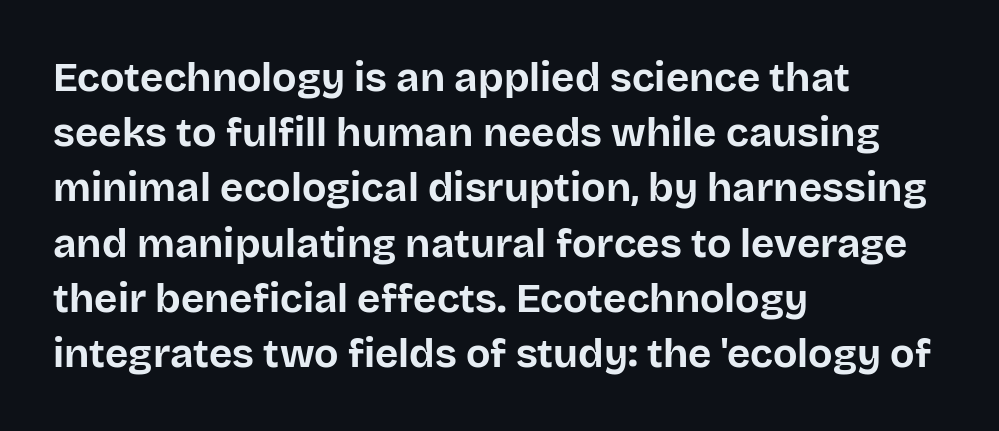
The image shows 40 px bold sans-serif type, upright; set left-aligned, normal line spacing (1.38x), normal letter spacing, not underlined; low stroke contrast and a large x-height.
